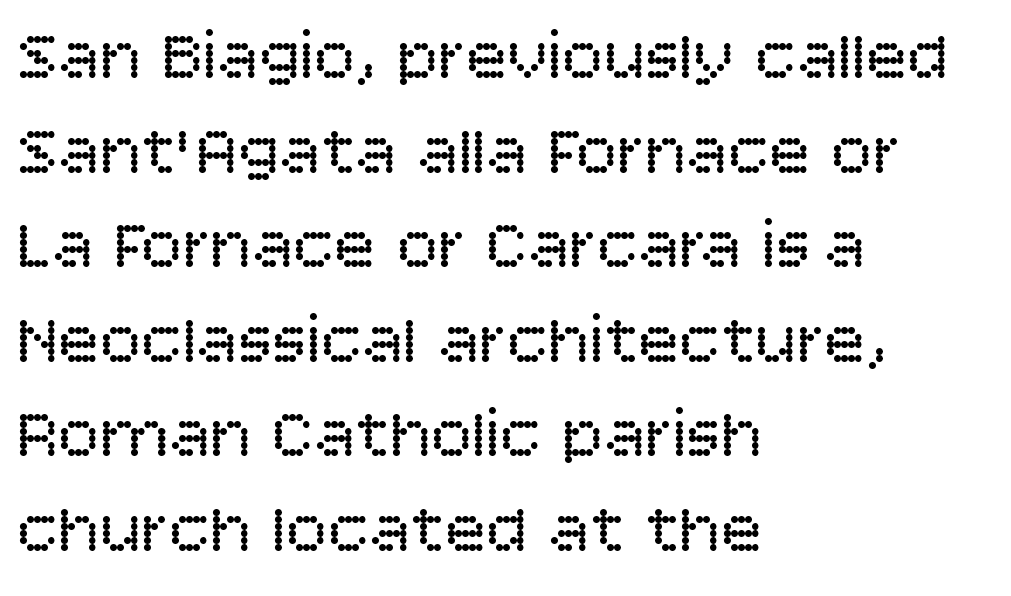
Q: Is the text bold? A: No.
Q: Is the text italic (slanted)? A: No, it is upright.
Q: Is the typeface a serif or a sans-serif typeface? A: Sans-serif.
Q: Is the text underlined? A: No.
Q: How is the paragraph aligned? A: Left-aligned.
Q: Is the spacing between letters normal or unusually wide? A: Normal.
Q: Is the spacing between lines tight, normal or loose? A: Normal.
Q: Width (condensed, normal, or wide)? A: Normal.
Q: Stroke contrast? A: Low.
Q: x-height? A: Large.
Q: Monospaced? A: No.
